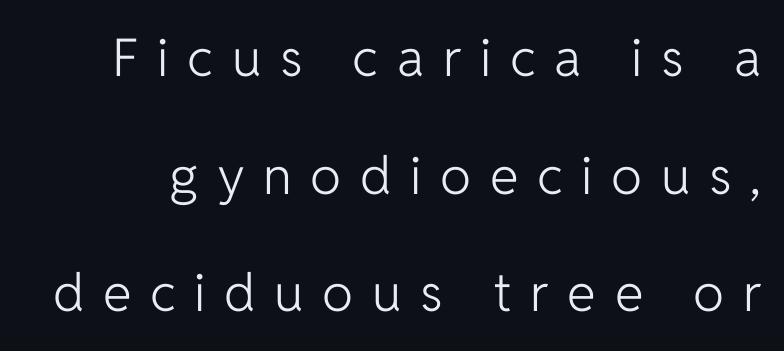
The image shows 52 px light sans-serif type, upright; set loose line spacing (2.26x), unusually wide letter spacing (+0.36 em), not underlined; low stroke contrast and a medium x-height.
